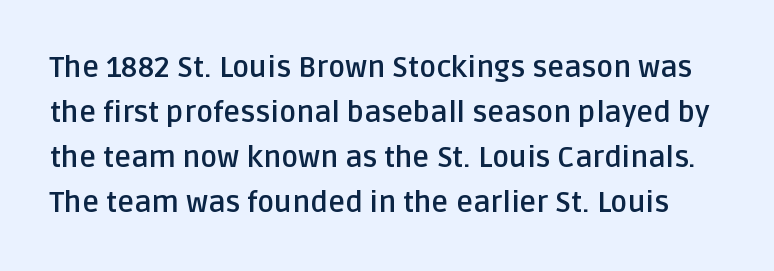
{"serif": "no", "italic": "no", "bold": "yes", "weight": "semibold", "width": "normal", "stroke_contrast": "low", "x_height": "large", "monospaced": "no", "underline": "no", "line_spacing": "normal", "line_spacing_ratio": 1.55, "letter_spacing": "normal", "letter_spacing_em": 0.0, "glyph_px": 29}
